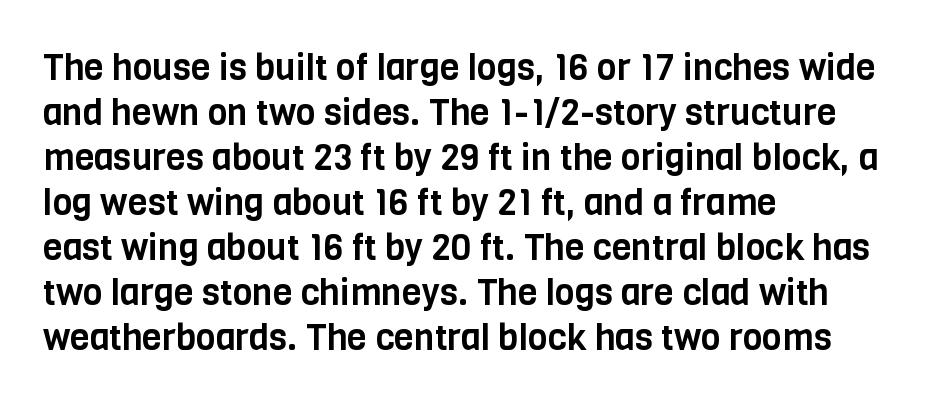
Q: Is the text italic (slanted)? A: No, it is upright.
Q: Is the typeface a serif or a sans-serif typeface? A: Sans-serif.
Q: Is the text underlined? A: No.
Q: How is the paragraph aligned? A: Left-aligned.
Q: Is the spacing between letters normal or unusually wide? A: Normal.
Q: Is the spacing between lines tight, normal or loose? A: Normal.
Q: Width (condensed, normal, or wide)? A: Condensed.
Q: Stroke contrast? A: Low.
Q: x-height? A: Large.
Q: Monospaced? A: No.
